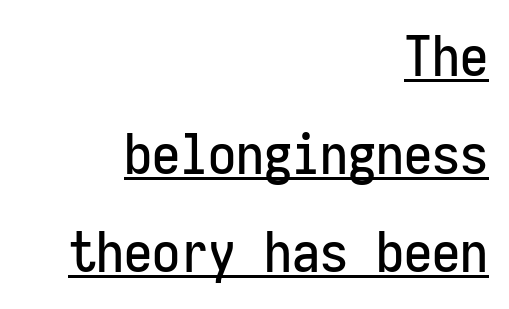
The image shows 56 px condensed sans-serif type, upright, monospaced; set right-aligned, line spacing 1.75x, normal letter spacing, underlined; low stroke contrast and a medium x-height.
